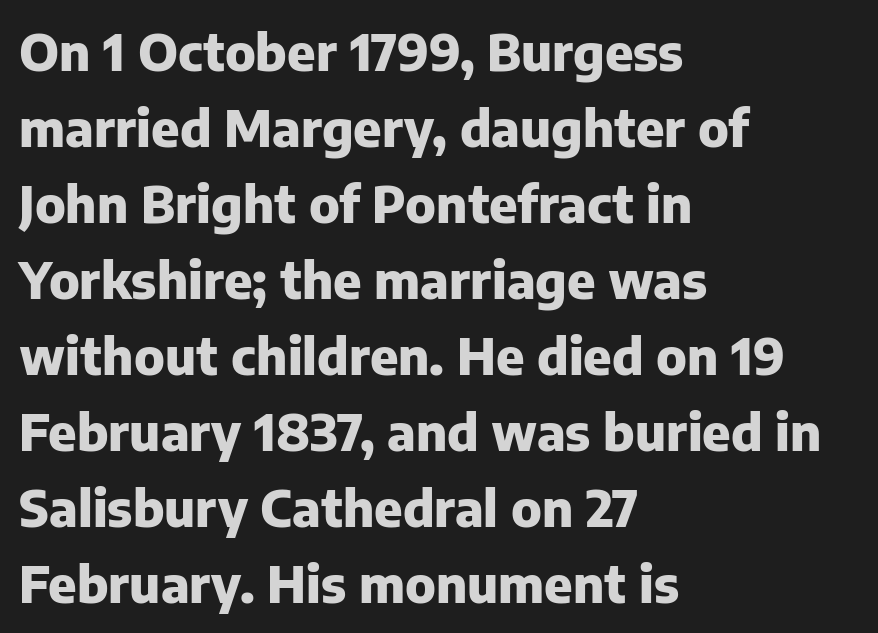
Casual observation: everything's shoved over to the left. The space between consecutive lines is moderate. Does extra space separate the letters? No, they use regular spacing. I'd call this a sans setting — the letters go barefoot. Caption: bold face, heavy strokes.
